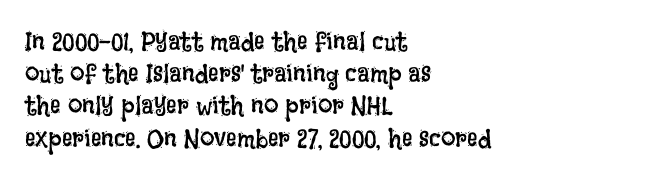
No letter is thick-stroked: the sample isn't bold. The lettering stays uniformly vertical, giving the passage a roman look. This sample uses plain, unmodified letter spacing. These lines stack with their left ends in a neat column. The gap between lines stays unmarked.
